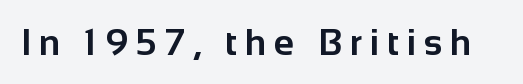
A dark, heavy texture on the line: the type is bold. Every stem runs plumb, perpendicular to the baseline. Lines of text with bare space underneath. Is this a sans? Yes — the strokes have no serifs. The rendering uses natural spacing where letterforms have individual widths.
